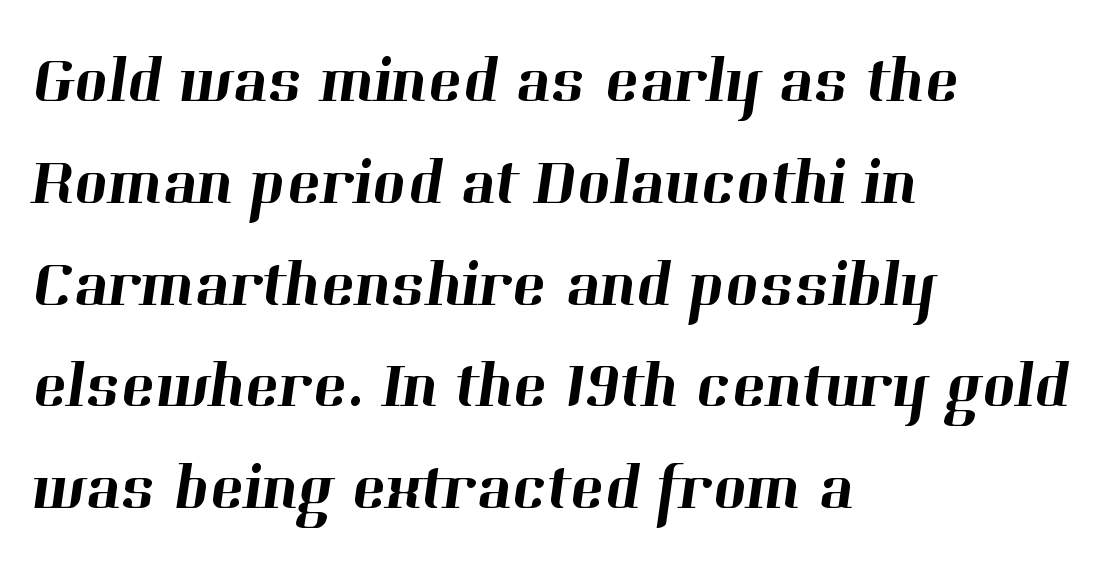
The image shows 64 px serif type; set left-aligned, normal line spacing (1.59x), normal letter spacing, not underlined; high stroke contrast and a medium x-height.
